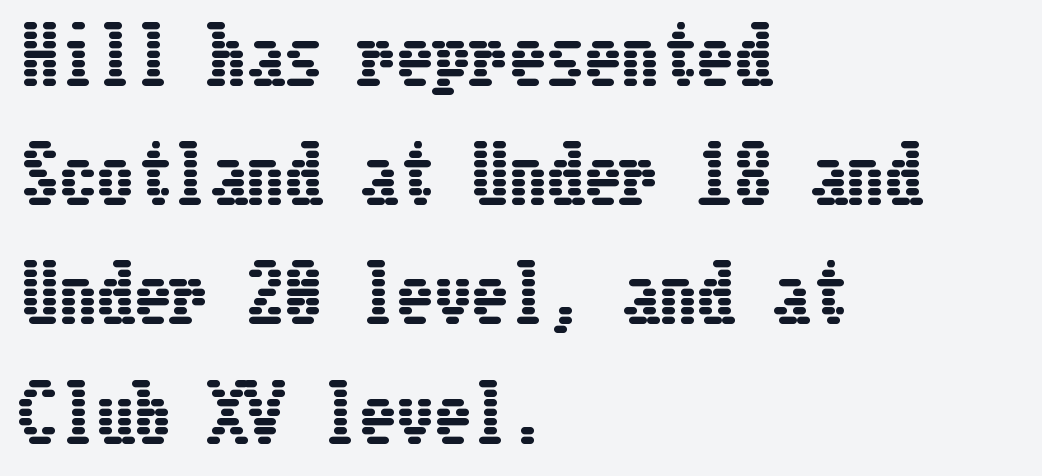
The paragraph has a hard left edge and a soft right edge. Beneath every word, the page is bare. Glyph-to-glyph distance matches everyday printed text. If you measured baseline to baseline, you'd find a middling distance. If you drew a line through each stem, it would be perfectly vertical.
